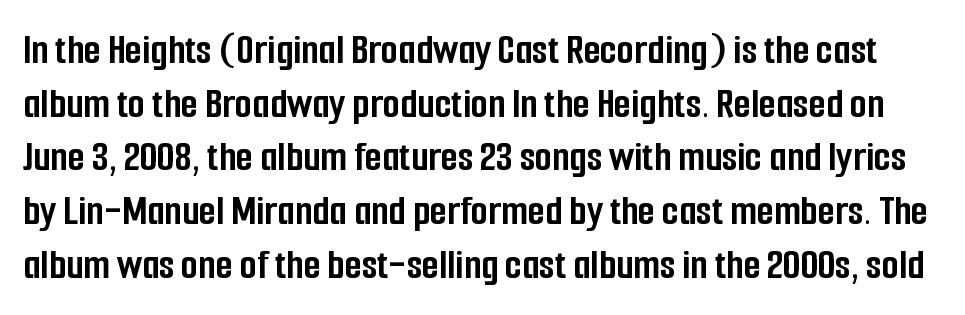
The image shows 44 px semibold, condensed sans-serif type, upright; set line spacing 1.22x, normal letter spacing, not underlined; low stroke contrast and a medium x-height.
